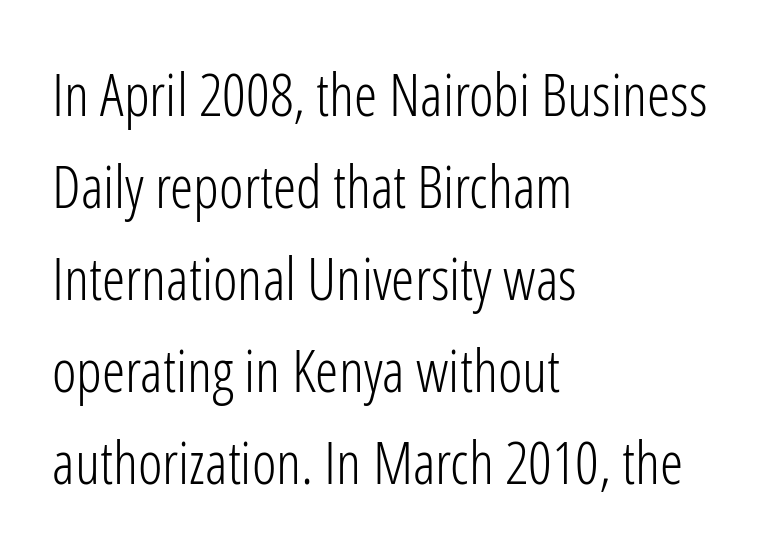
The image shows 59 px light, condensed sans-serif type, upright; set left-aligned, normal line spacing (1.56x), normal letter spacing, not underlined; low stroke contrast and a medium x-height.
